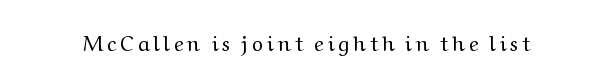
The image shows 21 px text type, upright; set not underlined.
